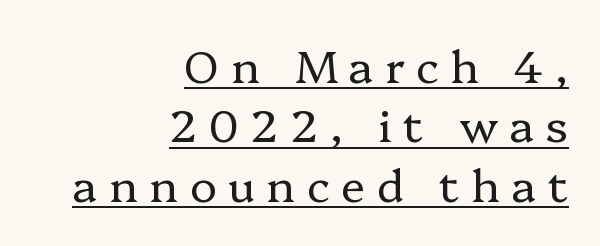
Q: Is the text bold? A: No.
Q: Is the text italic (slanted)? A: No, it is upright.
Q: Is the typeface a serif or a sans-serif typeface? A: Serif.
Q: Is the text underlined? A: Yes.
Q: How is the paragraph aligned? A: Right-aligned.
Q: Is the spacing between letters normal or unusually wide? A: Unusually wide.
Q: Is the spacing between lines tight, normal or loose? A: Normal.
Q: Width (condensed, normal, or wide)? A: Normal.
Q: Stroke contrast? A: Low.
Q: x-height? A: Medium.
Q: Monospaced? A: No.
